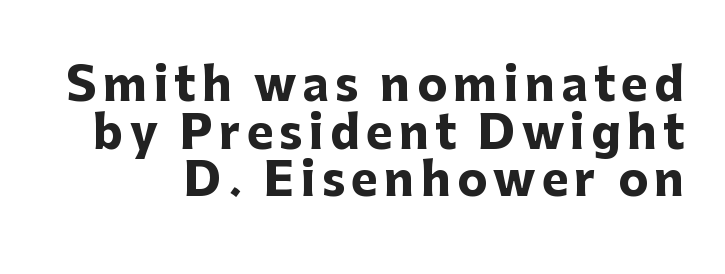
The image shows 45 px heavy sans-serif type, upright; set tight line spacing (1.06x), not underlined; low stroke contrast and a medium x-height.
